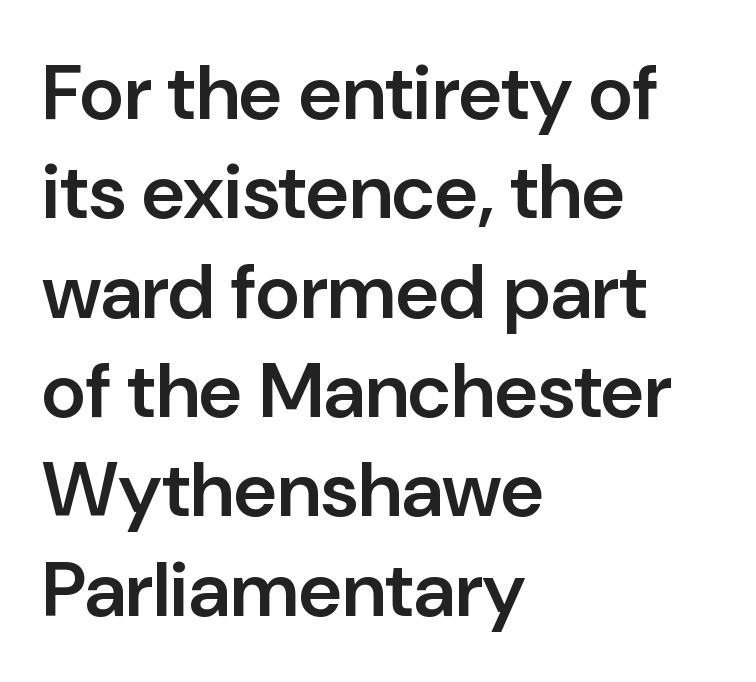
{"serif": "no", "italic": "no", "bold": "semi", "weight": "semibold", "width": "normal", "stroke_contrast": "low", "x_height": "medium", "monospaced": "no", "underline": "no", "align": "left", "line_spacing": "normal", "line_spacing_ratio": 1.29, "letter_spacing": "normal", "letter_spacing_em": 0.0, "glyph_px": 77}
